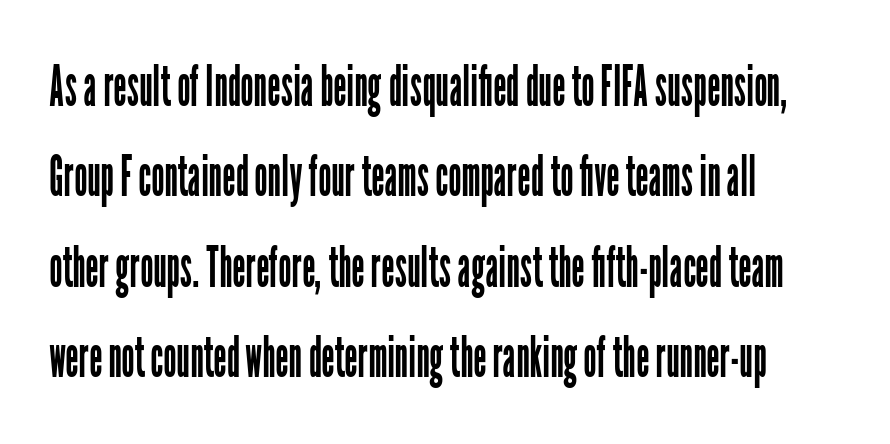
{"serif": "no", "italic": "no", "bold": "no", "weight": "regular", "width": "condensed", "stroke_contrast": "low", "x_height": "medium", "monospaced": "no", "underline": "no", "align": "left", "line_spacing": "normal", "line_spacing_ratio": 1.56, "letter_spacing": "normal", "letter_spacing_em": 0.0, "glyph_px": 58}
